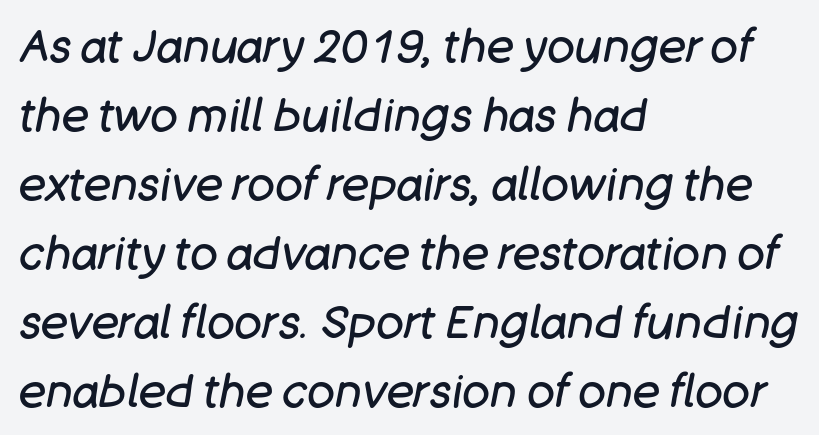
Q: Is the text bold? A: No.
Q: Is the text italic (slanted)? A: Yes, it leans right by about 11 degrees.
Q: Is the text underlined? A: No.
Q: How is the paragraph aligned? A: Left-aligned.
Q: Is the spacing between letters normal or unusually wide? A: Normal.
Q: Is the spacing between lines tight, normal or loose? A: Normal.
Q: Width (condensed, normal, or wide)? A: Normal.
Q: Stroke contrast? A: Low.
Q: x-height? A: Large.
Q: Monospaced? A: No.
